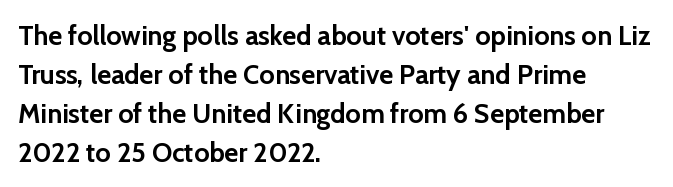
Q: Is the text bold? A: Yes.
Q: Is the text italic (slanted)? A: No, it is upright.
Q: Is the text underlined? A: No.
Q: How is the paragraph aligned? A: Left-aligned.
Q: Is the spacing between letters normal or unusually wide? A: Normal.
Q: Is the spacing between lines tight, normal or loose? A: Normal.
